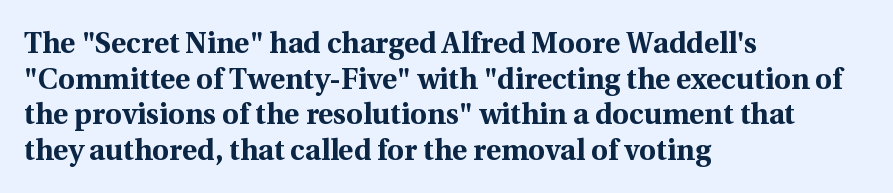
{"serif": "yes", "italic": "no", "bold": "yes", "weight": "bold", "width": "normal", "x_height": "medium", "monospaced": "no", "underline": "no", "align": "left", "line_spacing_ratio": 1.23, "letter_spacing": "normal", "letter_spacing_em": 0.0, "glyph_px": 29}
